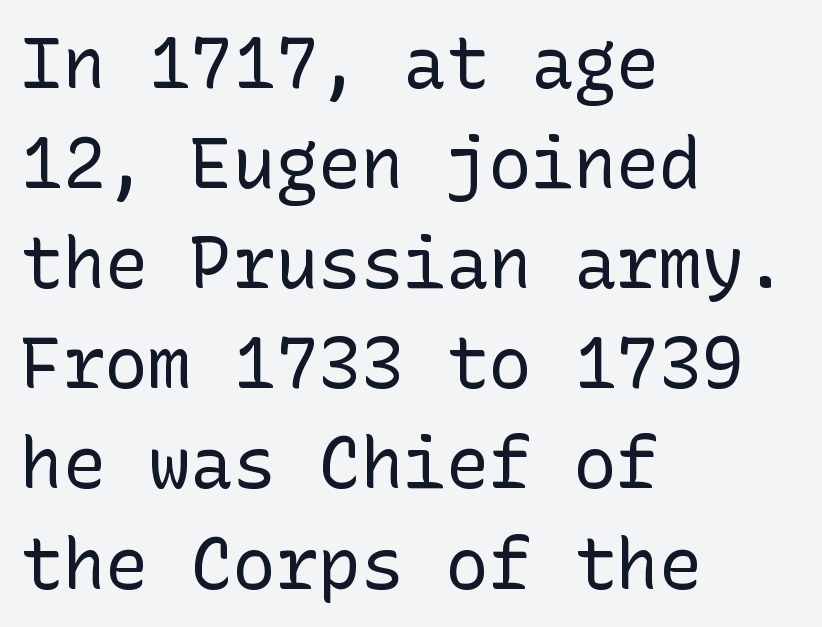
{"serif": "no", "italic": "no", "bold": "no", "weight": "regular", "width": "normal", "stroke_contrast": "low", "x_height": "medium", "underline": "no", "align": "left", "line_spacing": "normal", "line_spacing_ratio": 1.41, "letter_spacing": "normal", "letter_spacing_em": 0.0, "glyph_px": 71}
